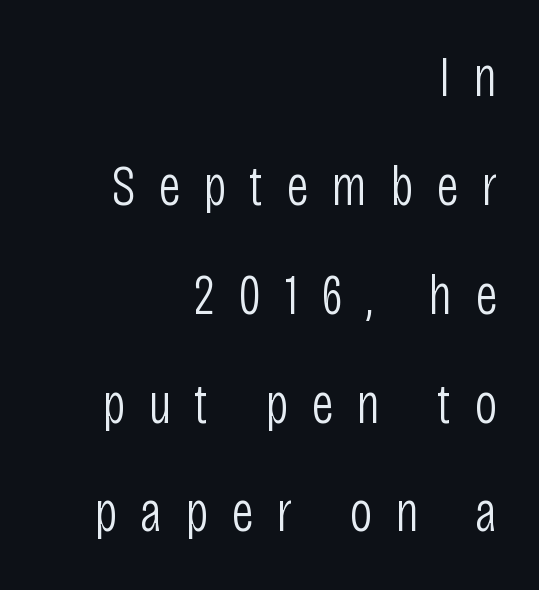
{"serif": "no", "italic": "no", "bold": "no", "weight": "light", "width": "condensed", "stroke_contrast": "low", "x_height": "large", "monospaced": "no", "underline": "no", "align": "right", "line_spacing": "loose", "line_spacing_ratio": 1.91, "letter_spacing": "wide", "letter_spacing_em": 0.4, "glyph_px": 57}
